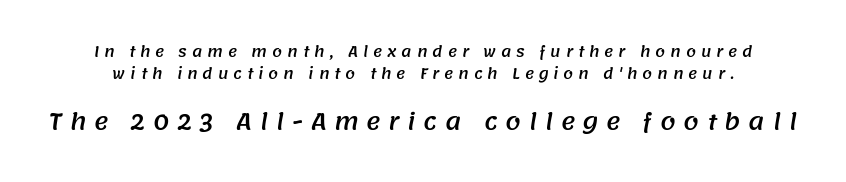
The image shows 22 px text type; set normal line spacing (1.55x), unusually wide letter spacing (+0.35 em), not underlined; the second (bottom) block is 1.57x larger.
